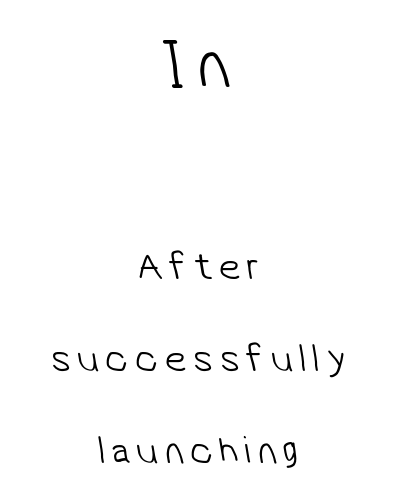
Q: Is the text bold? A: No.
Q: Is the typeface a serif or a sans-serif typeface? A: Sans-serif.
Q: Is the text underlined? A: No.
Q: How is the paragraph aligned? A: Centered.
Q: Is the spacing between lines tight, normal or loose? A: Loose.
Q: Which block of text is set in a larger size, the first (top) or the second (bottom)? A: The first (top) one.
Q: Width (condensed, normal, or wide)? A: Normal.
Q: Stroke contrast? A: Low.
Q: x-height? A: Medium.
Q: Monospaced? A: No.
